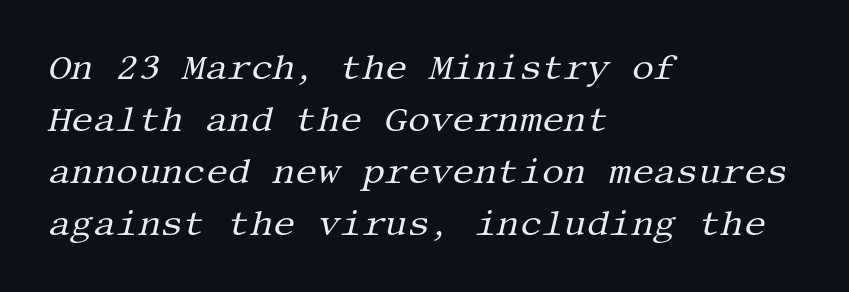
The paragraph shown leans on its left margin. Tracking value appears to be zero — textbook default spacing. The glyphs are unaccompanied by any horizontal stroke below them. Evenly set lines give the paragraph a standard silhouette. Is this a heavy cut? Hardly; it is regular or lighter.
